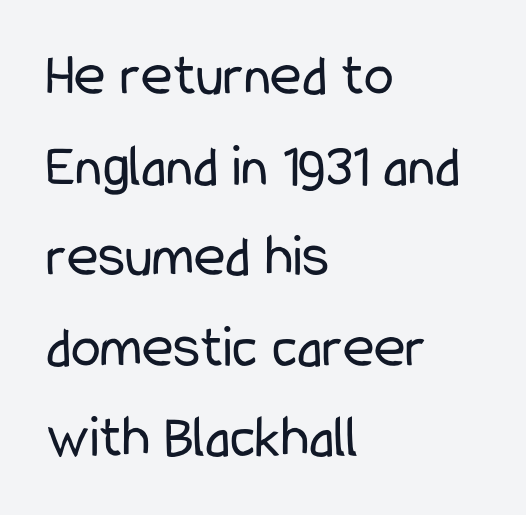
Q: Is the text bold? A: No.
Q: Is the text italic (slanted)? A: No, it is upright.
Q: Is the typeface a serif or a sans-serif typeface? A: Sans-serif.
Q: Is the text underlined? A: No.
Q: How is the paragraph aligned? A: Left-aligned.
Q: Is the spacing between letters normal or unusually wide? A: Normal.
Q: Is the spacing between lines tight, normal or loose? A: Normal.
Q: Width (condensed, normal, or wide)? A: Condensed.
Q: Stroke contrast? A: Low.
Q: x-height? A: Medium.
Q: Monospaced? A: No.
